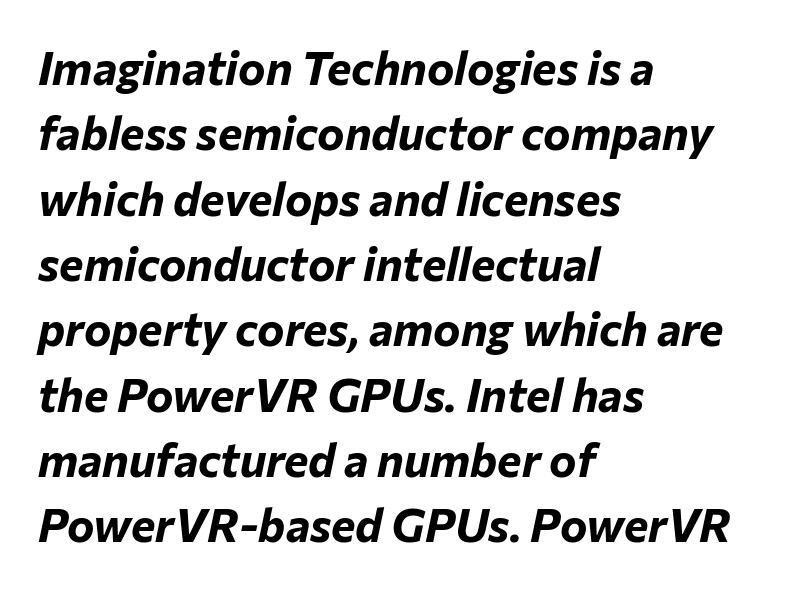
The image shows 46 px bold type, italic (leaning right); set left-aligned, normal line spacing (1.42x), normal letter spacing, not underlined; low stroke contrast and a medium x-height.
